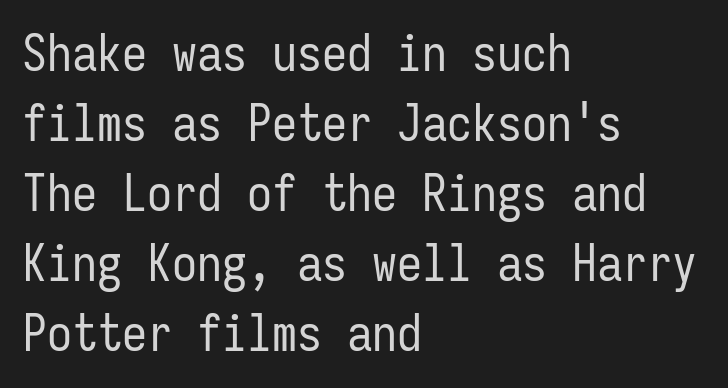
Here the designer chose a console-style face with uniform glyph widths. Leading: standard. Spacing between characters is what you'd get straight out of the box. When letters stand straight like this, we call the style roman or upright.
